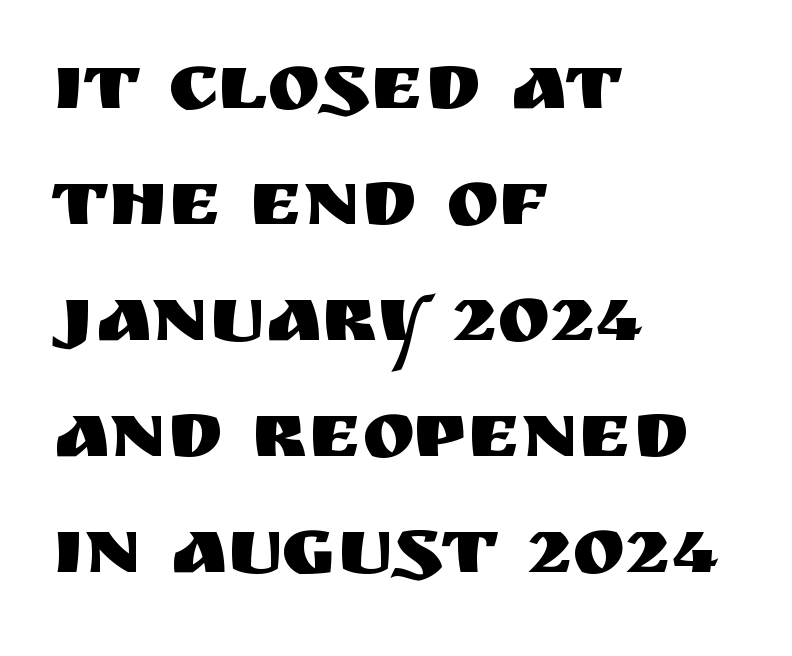
{"serif": "no", "italic": "no", "width": "normal", "stroke_contrast": "medium", "x_height": "large", "monospaced": "no", "underline": "no", "align": "left", "line_spacing": "normal", "line_spacing_ratio": 1.45, "letter_spacing": "normal", "letter_spacing_em": 0.0, "glyph_px": 80}
